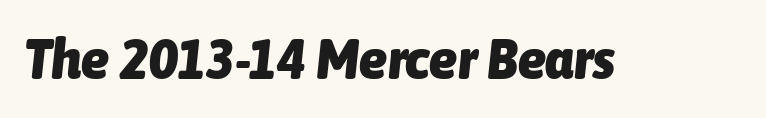
Q: Is the text bold? A: Yes.
Q: Is the text italic (slanted)? A: Yes, it leans right by about 6 degrees.
Q: Is the text underlined? A: No.
Q: Is the spacing between letters normal or unusually wide? A: Normal.
Q: Width (condensed, normal, or wide)? A: Condensed.
Q: Stroke contrast? A: Low.
Q: x-height? A: Medium.
Q: Monospaced? A: No.
